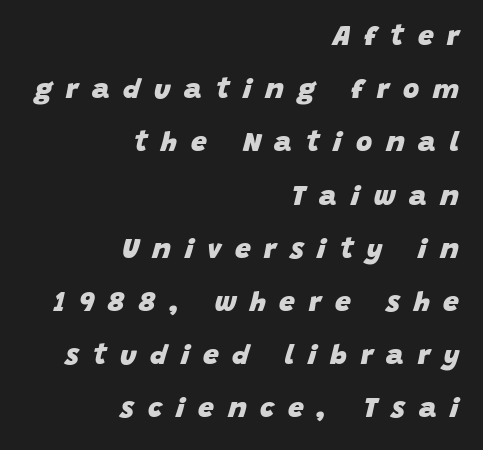
The image shows 28 px heavy type, italic (leaning right); set right-aligned, loose line spacing (1.9x), unusually wide letter spacing (+0.49 em), not underlined; low stroke contrast and a large x-height.
